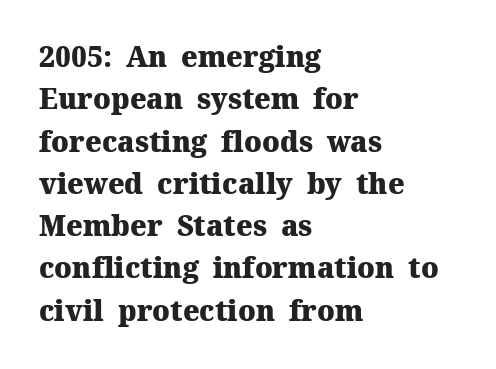
Q: Is the text bold? A: Yes.
Q: Is the text italic (slanted)? A: No, it is upright.
Q: Is the typeface a serif or a sans-serif typeface? A: Serif.
Q: Is the text underlined? A: No.
Q: How is the paragraph aligned? A: Left-aligned.
Q: Is the spacing between letters normal or unusually wide? A: Normal.
Q: Is the spacing between lines tight, normal or loose? A: Normal.
Q: Width (condensed, normal, or wide)? A: Normal.
Q: Stroke contrast? A: Medium.
Q: x-height? A: Medium.
Q: Monospaced? A: No.
